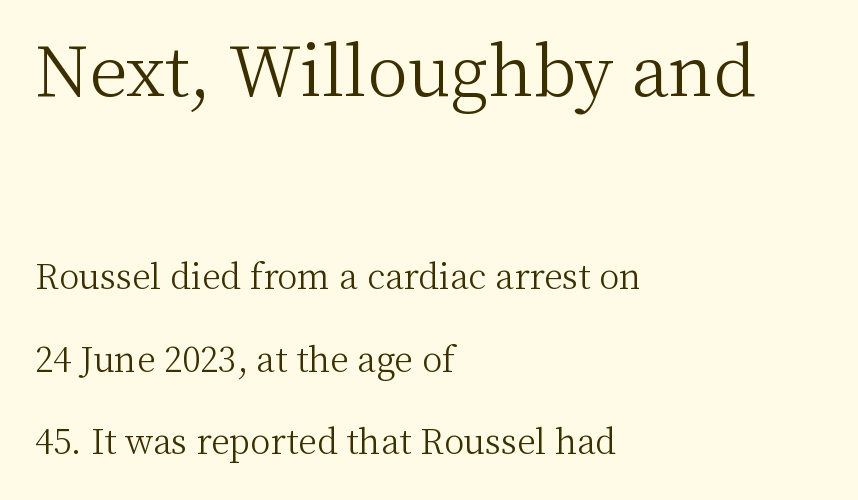
Q: Is the text bold? A: No.
Q: Is the text italic (slanted)? A: No, it is upright.
Q: Is the typeface a serif or a sans-serif typeface? A: Serif.
Q: Is the text underlined? A: No.
Q: How is the paragraph aligned? A: Left-aligned.
Q: Is the spacing between letters normal or unusually wide? A: Normal.
Q: Is the spacing between lines tight, normal or loose? A: Loose.
Q: Which block of text is set in a larger size, the first (top) or the second (bottom)? A: The first (top) one.
Q: Width (condensed, normal, or wide)? A: Normal.
Q: Stroke contrast? A: Medium.
Q: x-height? A: Medium.
Q: Monospaced? A: No.
